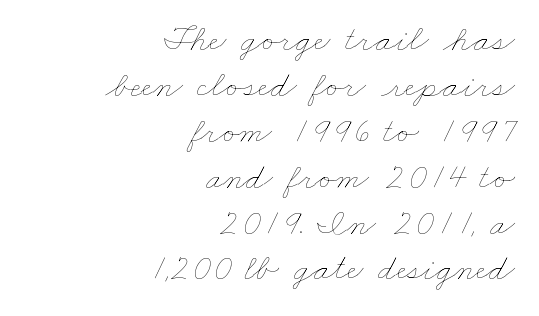
The image shows 37 px thin, wide type; set right-aligned, line spacing 1.24x, normal letter spacing, not underlined; low stroke contrast and a small x-height.
